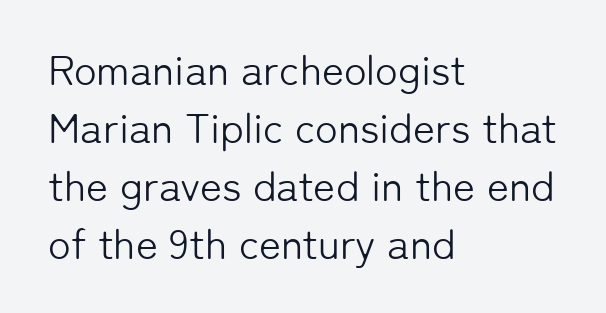
The image shows 42 px light sans-serif type, upright; set left-aligned, normal line spacing (1.38x), normal letter spacing, not underlined; low stroke contrast and a medium x-height.
